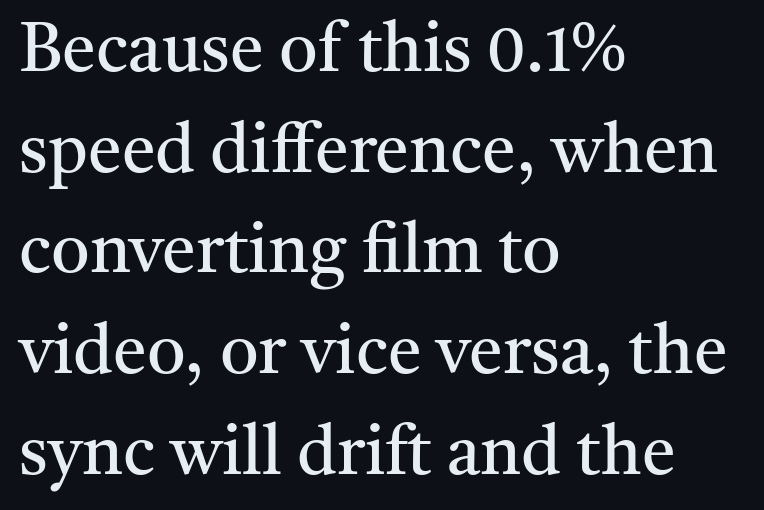
Q: Is the text bold? A: No.
Q: Is the text italic (slanted)? A: No, it is upright.
Q: Is the typeface a serif or a sans-serif typeface? A: Serif.
Q: Is the text underlined? A: No.
Q: How is the paragraph aligned? A: Left-aligned.
Q: Is the spacing between letters normal or unusually wide? A: Normal.
Q: Is the spacing between lines tight, normal or loose? A: Normal.
Q: Width (condensed, normal, or wide)? A: Normal.
Q: Stroke contrast? A: Medium.
Q: x-height? A: Medium.
Q: Monospaced? A: No.
